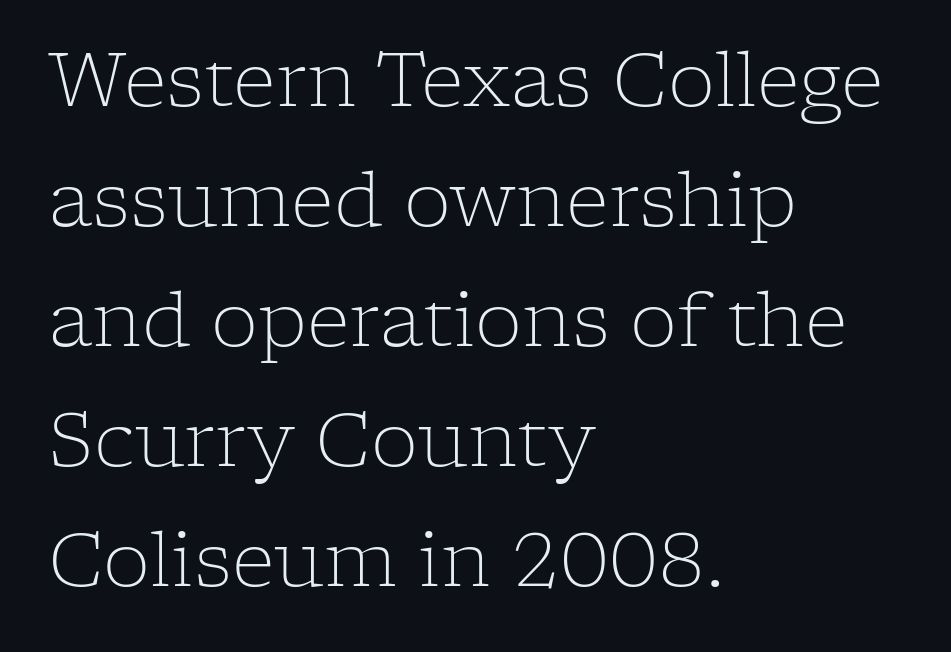
Q: Is the text bold? A: No.
Q: Is the text italic (slanted)? A: No, it is upright.
Q: Is the typeface a serif or a sans-serif typeface? A: Serif.
Q: Is the text underlined? A: No.
Q: How is the paragraph aligned? A: Left-aligned.
Q: Is the spacing between letters normal or unusually wide? A: Normal.
Q: Is the spacing between lines tight, normal or loose? A: Normal.
Q: Width (condensed, normal, or wide)? A: Normal.
Q: Stroke contrast? A: Low.
Q: x-height? A: Medium.
Q: Monospaced? A: No.
